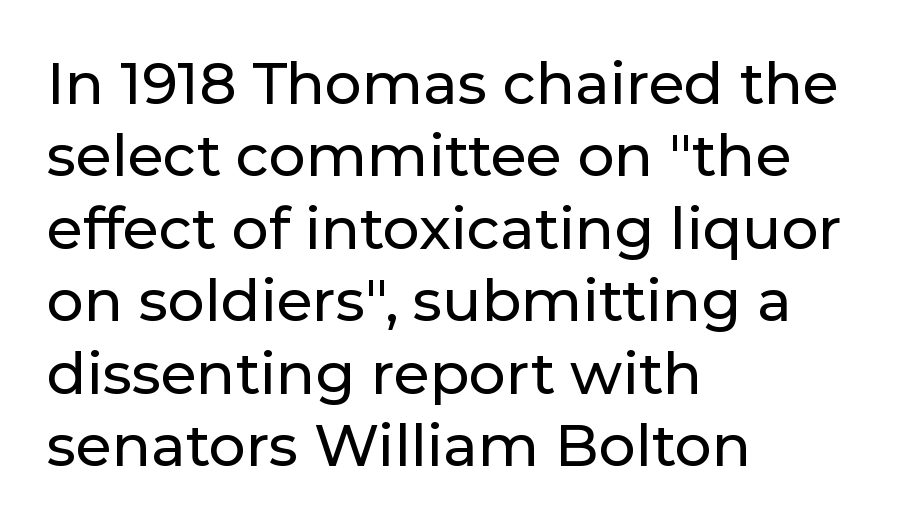
{"serif": "no", "italic": "no", "width": "normal", "stroke_contrast": "low", "x_height": "medium", "monospaced": "no", "underline": "no", "align": "left", "line_spacing": "normal", "line_spacing_ratio": 1.25, "letter_spacing": "normal", "letter_spacing_em": 0.0, "glyph_px": 58}
